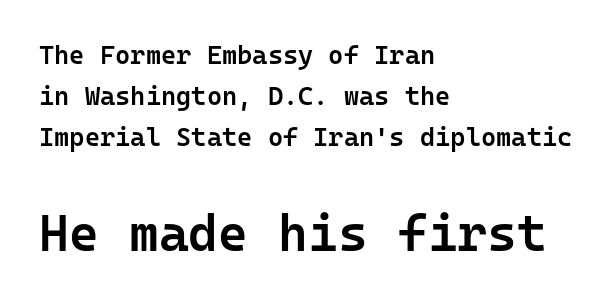
{"serif": "no", "italic": "no", "bold": "semi", "weight": "semibold", "width": "normal", "stroke_contrast": "low", "x_height": "medium", "monospaced": "yes", "underline": "no", "align": "left", "line_spacing": "normal", "line_spacing_ratio": 1.58, "letter_spacing": "normal", "letter_spacing_em": 0.0, "larger_block": "second", "size_ratio": 1.96, "glyph_px": 51}
